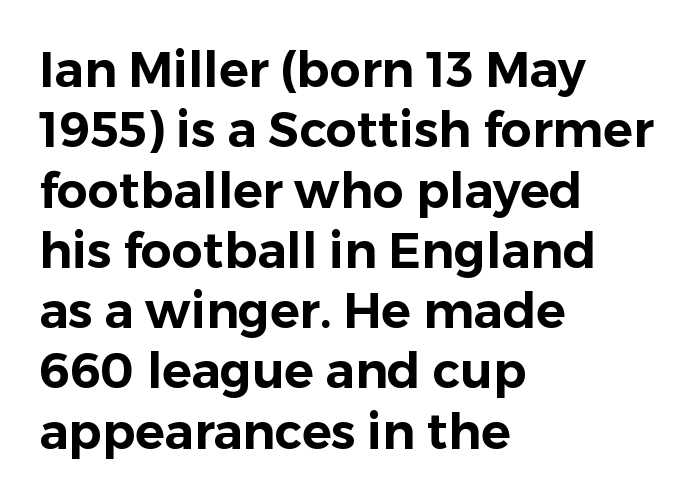
Letter spacing: default. Varying glyph widths throughout — classic text-font behaviour. No italicization has been applied; the sample stays upright. A bare baseline throughout the passage.
